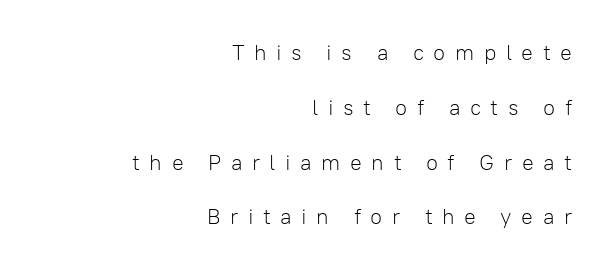
Letters rest on an invisible, unmarked baseline. Ascenders rise straight up at ninety degrees. You could fit nearly another row in the gap between these rows. The text block is weighted toward the right margin, trailing off unevenly leftward. No heavy texture on the line: the type isn't bold. Tracking value appears strongly positive — letters spread wide.
